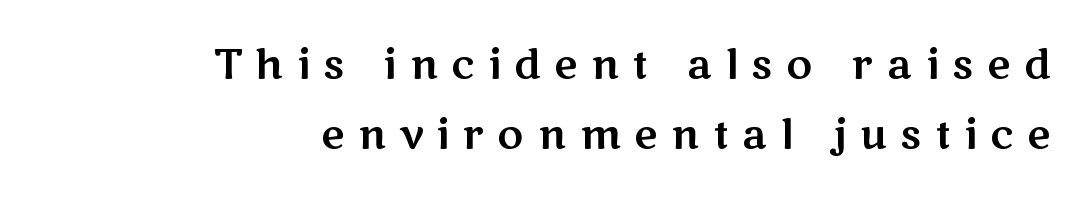
The lettering stays uniformly vertical, giving the passage a roman look. Is the block centered? No — it sits flush against the right margin. Stroke terminals: plain, sans-serif. These lines are rendered in a variable-pitch font. Only glyphs here, with clear space below each row. Glyph-to-glyph distance is far greater than everyday printed text.
